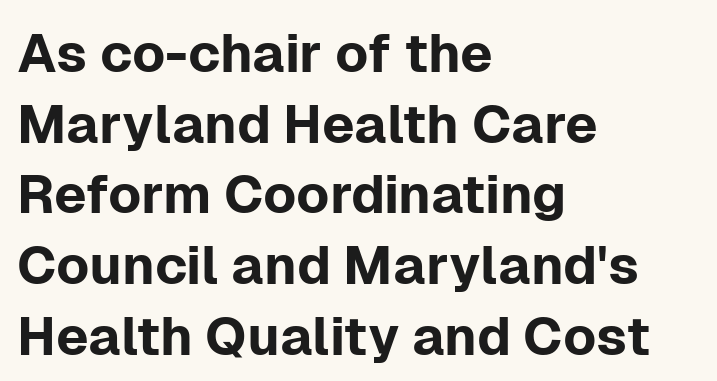
{"serif": "no", "italic": "no", "width": "normal", "stroke_contrast": "low", "x_height": "medium", "monospaced": "no", "underline": "no", "align": "left", "line_spacing": "normal", "line_spacing_ratio": 1.31, "letter_spacing": "normal", "letter_spacing_em": 0.0, "glyph_px": 54}
